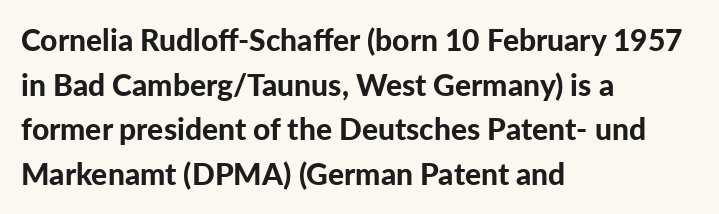
Q: Is the text bold? A: Yes.
Q: Is the text italic (slanted)? A: No, it is upright.
Q: Is the typeface a serif or a sans-serif typeface? A: Sans-serif.
Q: Is the text underlined? A: No.
Q: How is the paragraph aligned? A: Left-aligned.
Q: Is the spacing between letters normal or unusually wide? A: Normal.
Q: Is the spacing between lines tight, normal or loose? A: Normal.
Q: Width (condensed, normal, or wide)? A: Normal.
Q: Stroke contrast? A: Low.
Q: x-height? A: Medium.
Q: Monospaced? A: No.
